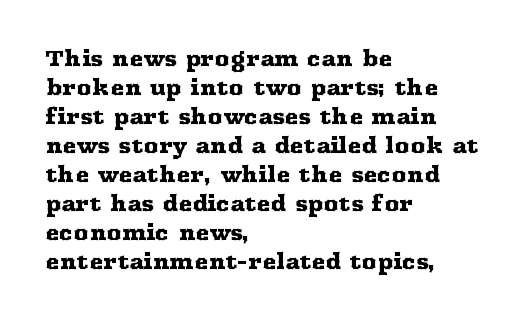
The image shows 21 px text type, upright; set left-aligned, normal line spacing (1.38x), normal letter spacing, not underlined.
